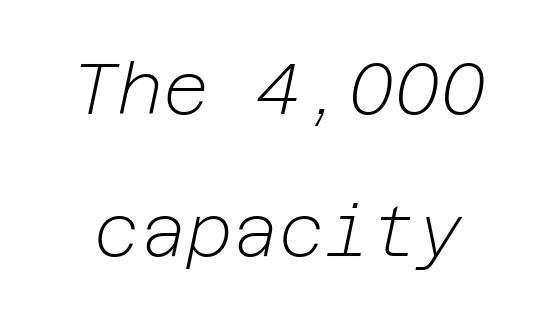
The image shows 71 px light type, italic (leaning right); set loose line spacing (2.0x), normal letter spacing, not underlined; low stroke contrast and a medium x-height.
